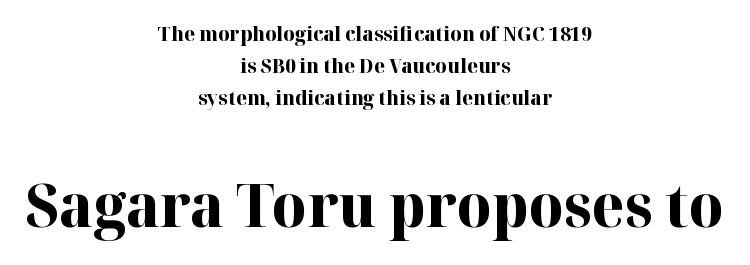
{"serif": "yes", "italic": "no", "bold": "yes", "weight": "bold", "width": "normal", "stroke_contrast": "high", "x_height": "medium", "monospaced": "no", "underline": "no", "align": "center", "line_spacing": "normal", "line_spacing_ratio": 1.59, "letter_spacing": "normal", "letter_spacing_em": 0.0, "larger_block": "second", "size_ratio": 3.0, "glyph_px": 60}
